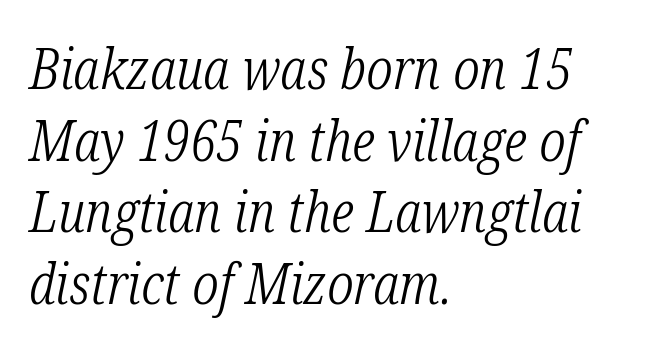
The image shows 56 px light, condensed serif type, italic (leaning right); set left-aligned, normal line spacing (1.28x), normal letter spacing, not underlined; low stroke contrast and a medium x-height.
